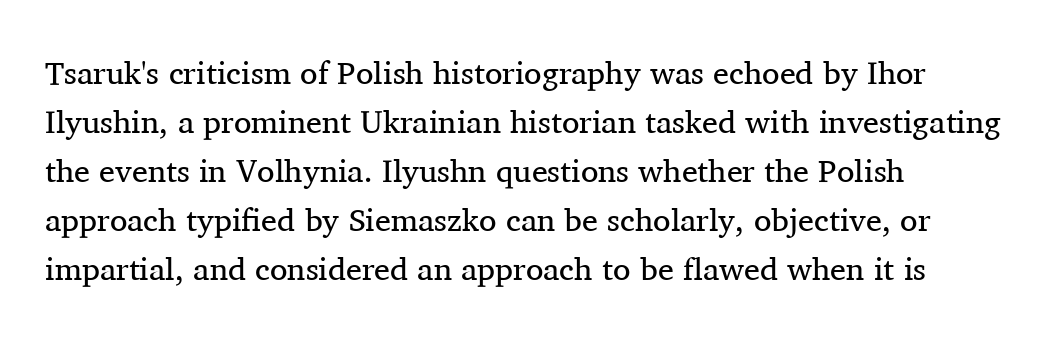
Q: Is the text bold? A: No.
Q: Is the text italic (slanted)? A: No, it is upright.
Q: Is the typeface a serif or a sans-serif typeface? A: Serif.
Q: Is the text underlined? A: No.
Q: How is the paragraph aligned? A: Left-aligned.
Q: Is the spacing between letters normal or unusually wide? A: Normal.
Q: Is the spacing between lines tight, normal or loose? A: Normal.
Q: Width (condensed, normal, or wide)? A: Normal.
Q: Stroke contrast? A: Medium.
Q: x-height? A: Medium.
Q: Monospaced? A: No.
